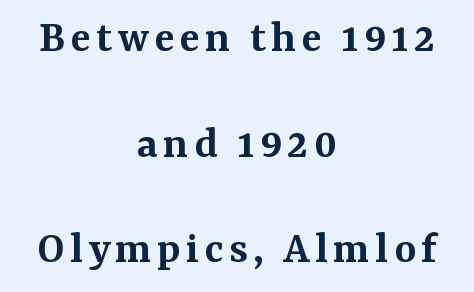
{"serif": "yes", "italic": "no", "bold": "semi", "weight": "semibold", "width": "normal", "stroke_contrast": "medium", "x_height": "medium", "monospaced": "no", "underline": "no", "align": "center", "line_spacing": "loose", "line_spacing_ratio": 2.25, "glyph_px": 47}
